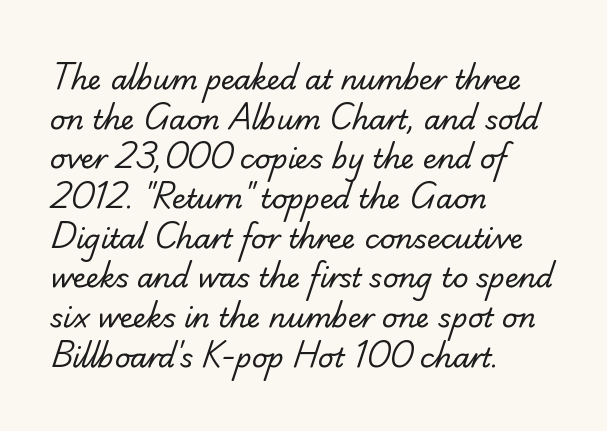
Q: Is the text bold? A: No.
Q: Is the text underlined? A: No.
Q: How is the paragraph aligned? A: Left-aligned.
Q: Is the spacing between letters normal or unusually wide? A: Normal.
Q: Is the spacing between lines tight, normal or loose? A: Normal.
